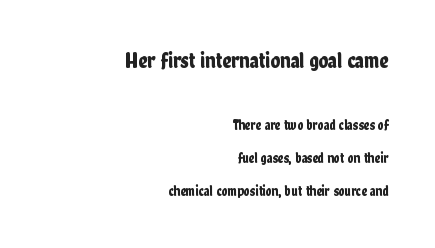
Q: Is the text italic (slanted)? A: No, it is upright.
Q: Is the text underlined? A: No.
Q: How is the paragraph aligned? A: Right-aligned.
Q: Is the spacing between letters normal or unusually wide? A: Normal.
Q: Is the spacing between lines tight, normal or loose? A: Loose.
Q: Which block of text is set in a larger size, the first (top) or the second (bottom)? A: The first (top) one.
